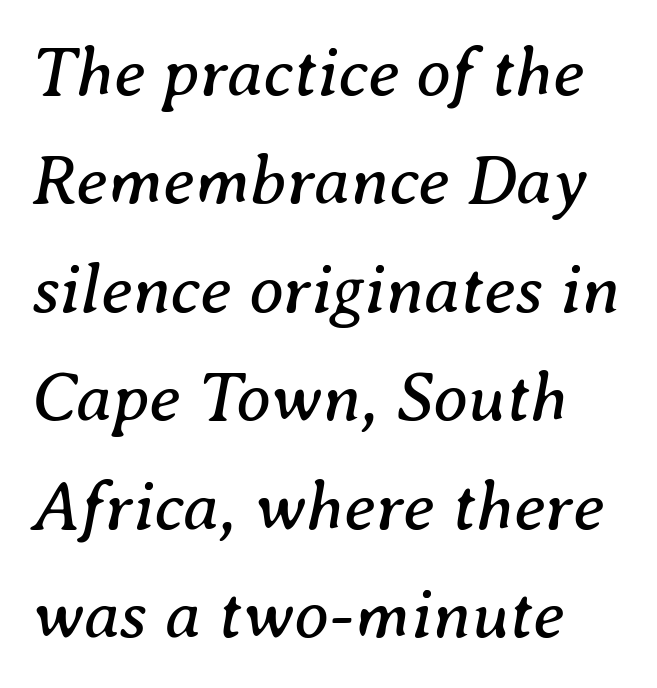
{"serif": "yes", "italic": "yes", "lean": "right", "slant_degrees": 8, "bold": "no", "weight": "regular", "width": "normal", "stroke_contrast": "medium", "x_height": "medium", "monospaced": "no", "underline": "no", "align": "left", "line_spacing": "normal", "line_spacing_ratio": 1.55, "letter_spacing": "normal", "letter_spacing_em": 0.0, "glyph_px": 70}
